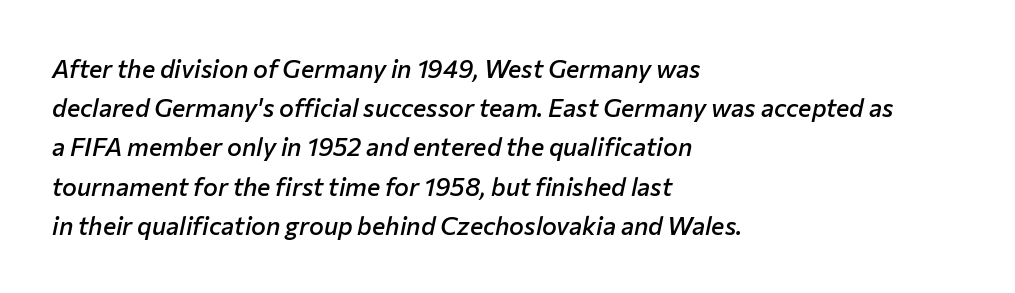
Q: Is the text bold? A: Semi-bold.
Q: Is the text italic (slanted)? A: Yes, it leans right by about 12 degrees.
Q: Is the text underlined? A: No.
Q: How is the paragraph aligned? A: Left-aligned.
Q: Is the spacing between letters normal or unusually wide? A: Normal.
Q: Is the spacing between lines tight, normal or loose? A: Normal.
